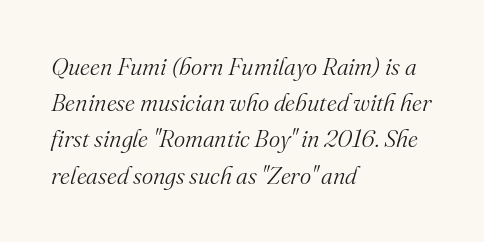
{"italic": "yes", "lean": "right", "slant_degrees": 16, "bold": "no", "underline": "no", "align": "left", "line_spacing": "normal", "line_spacing_ratio": 1.51, "letter_spacing": "normal", "letter_spacing_em": 0.0, "glyph_px": 24}
